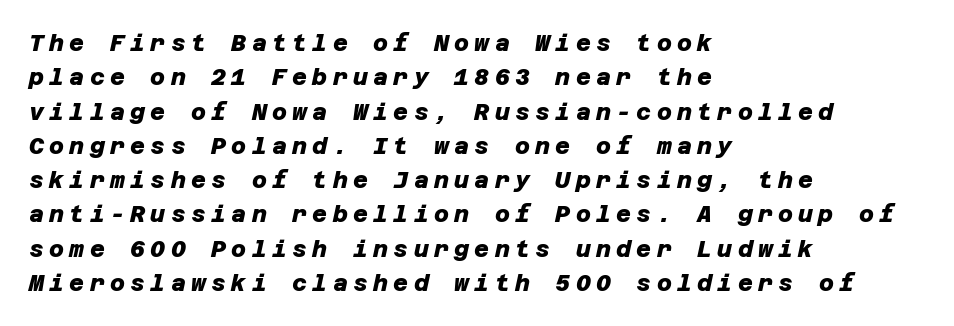
Q: Is the text bold? A: Yes.
Q: Is the text underlined? A: No.
Q: How is the paragraph aligned? A: Left-aligned.
Q: Is the spacing between letters normal or unusually wide? A: Unusually wide.
Q: Is the spacing between lines tight, normal or loose? A: Normal.
